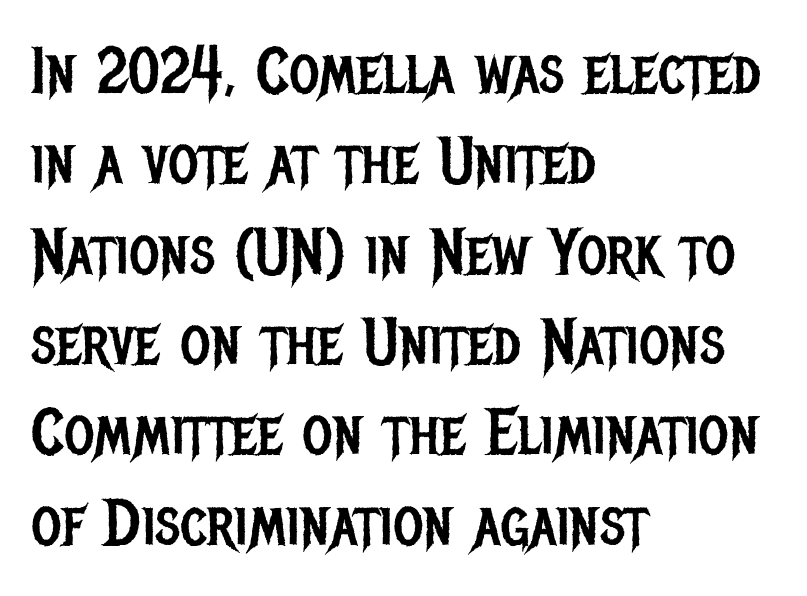
{"serif": "no", "italic": "no", "bold": "no", "weight": "regular", "width": "condensed", "stroke_contrast": "low", "x_height": "large", "monospaced": "no", "underline": "no", "align": "left", "line_spacing": "normal", "line_spacing_ratio": 1.39, "letter_spacing": "normal", "letter_spacing_em": 0.0, "glyph_px": 65}
